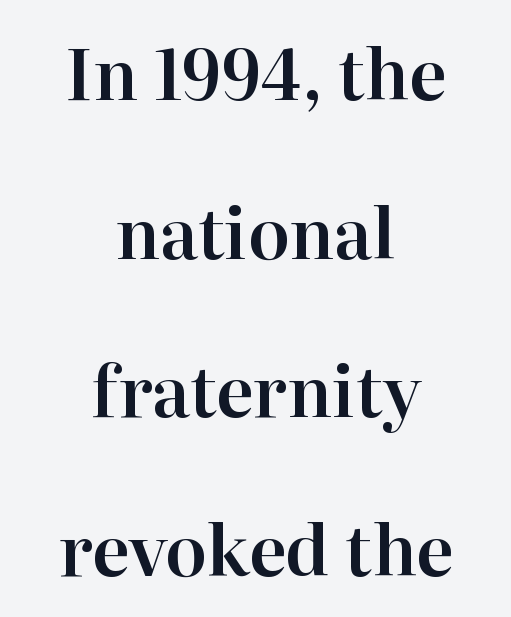
The image shows 69 px serif type, upright; set centered, loose line spacing (2.3x), normal letter spacing, not underlined; high stroke contrast and a medium x-height.
